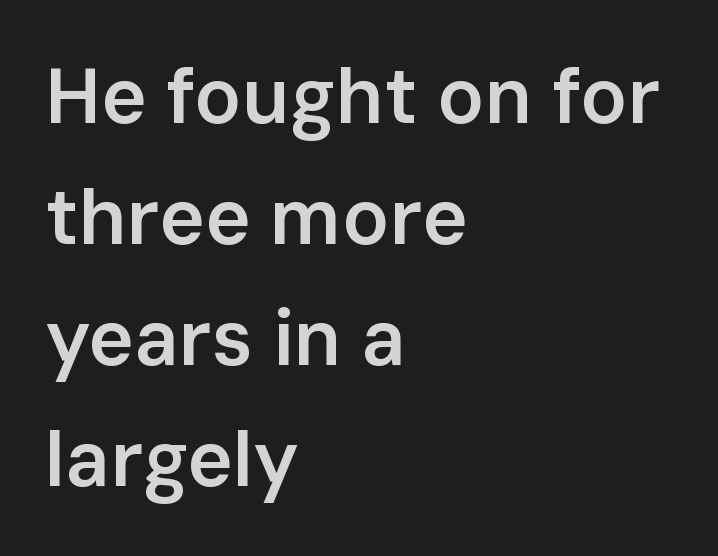
The image shows 78 px semibold sans-serif type, upright; set left-aligned, normal line spacing (1.55x), normal letter spacing, not underlined; low stroke contrast and a medium x-height.
